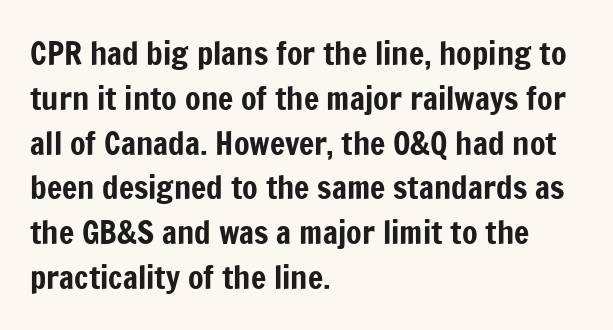
Each letter's strokes conclude bluntly, with no projecting serifs. The rendering uses natural spacing where letterforms have individual widths. All the whitespace from short lines collects on the right. Normally led — the rows are evenly, conventionally spaced. The string is rendered with underlining switched off.
